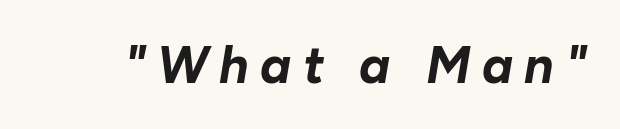
Look at the tracking — it's clearly loosened, letters drifting apart. These lines carry a lot of weight — the face is fully bold. Bare-footed words on every line. Varying glyph widths throughout — classic text-font behaviour. Slanted lettering throughout.
